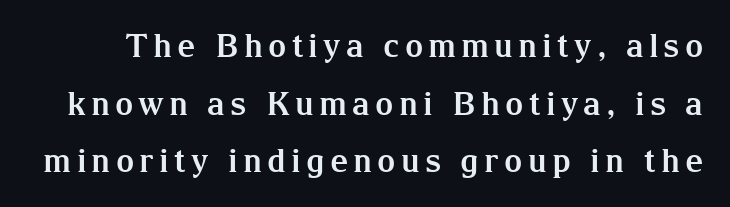
In terms of letterform style, serifs are clearly present. The font's upright variant was chosen for this text. Is this a fixed-width face? No — the glyphs have proportional, varying widths. Heft: maximum for text — a bold. Letters rest on an invisible, unmarked baseline.
